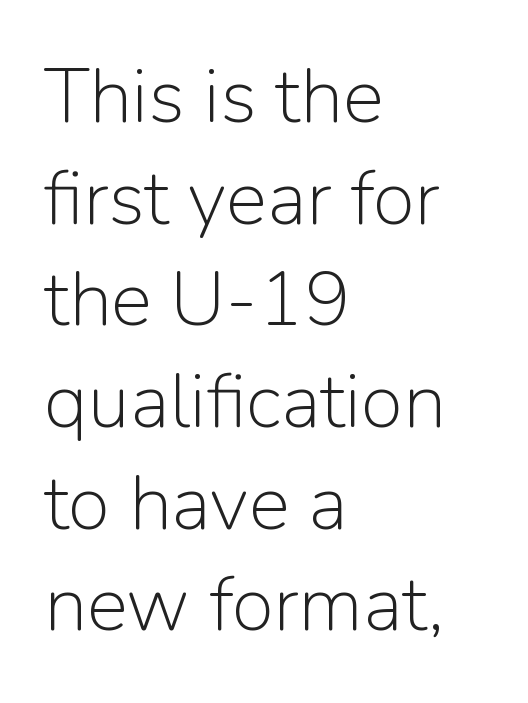
The letters advance in unequal steps, a hallmark of proportional type. The face used here is rendered with its standard letterfit. The passage is arranged the way most books set body copy — flush left. Think standard paragraph weight, or any step lighter than that.
